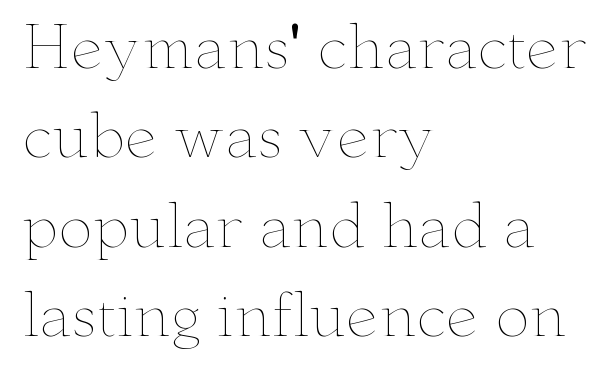
The image shows 58 px thin, wide type, upright; set left-aligned, normal line spacing (1.54x), normal letter spacing, not underlined; low stroke contrast and a small x-height.
